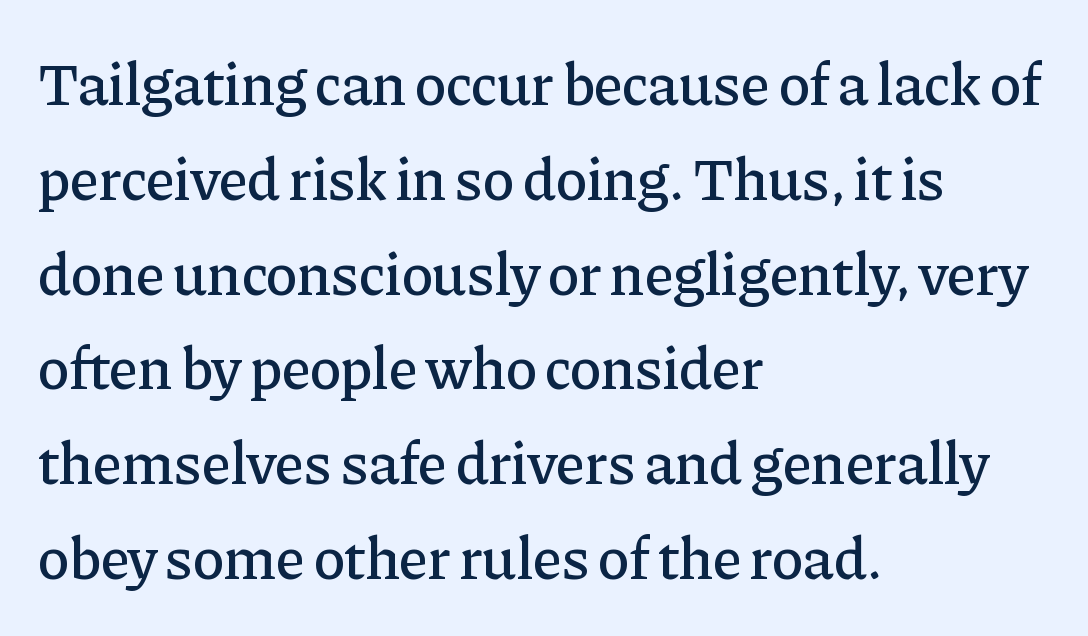
The image shows 60 px serif type, upright; set left-aligned, normal line spacing (1.58x), normal letter spacing, not underlined; low stroke contrast and a medium x-height.
